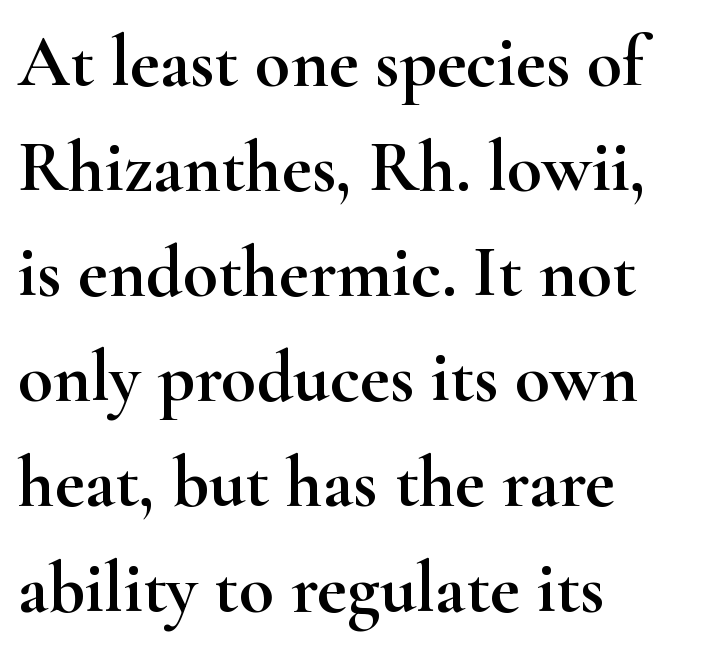
Q: Is the text italic (slanted)? A: No, it is upright.
Q: Is the typeface a serif or a sans-serif typeface? A: Serif.
Q: Is the text underlined? A: No.
Q: How is the paragraph aligned? A: Left-aligned.
Q: Is the spacing between letters normal or unusually wide? A: Normal.
Q: Is the spacing between lines tight, normal or loose? A: Normal.
Q: Width (condensed, normal, or wide)? A: Wide.
Q: Stroke contrast? A: High.
Q: x-height? A: Small.
Q: Monospaced? A: No.
